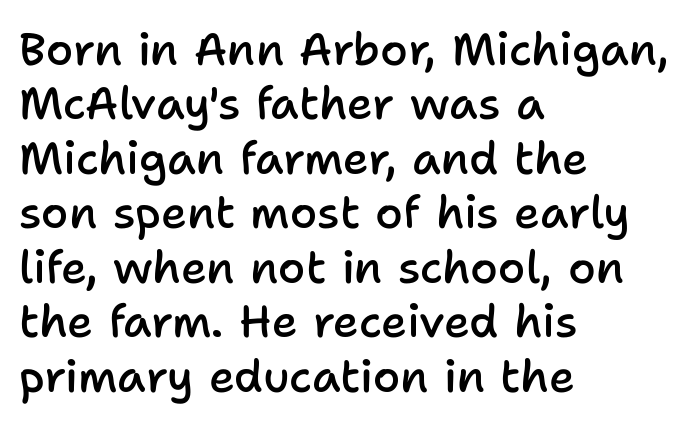
{"serif": "no", "italic": "no", "bold": "semi", "weight": "semibold", "width": "normal", "stroke_contrast": "low", "x_height": "medium", "monospaced": "no", "underline": "no", "align": "left", "line_spacing_ratio": 1.21, "letter_spacing": "normal", "letter_spacing_em": 0.0, "glyph_px": 45}
